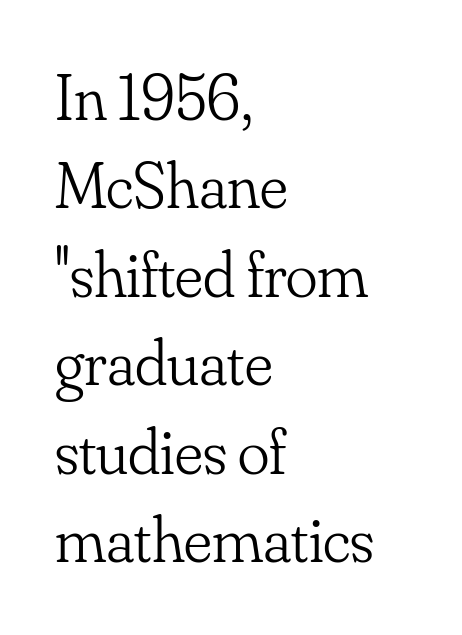
The image shows 66 px light serif type, upright; set left-aligned, normal line spacing (1.34x), normal letter spacing, not underlined; low stroke contrast and a small x-height.
